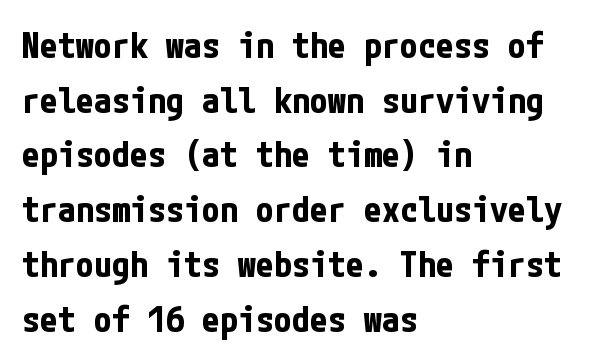
{"serif": "no", "italic": "no", "bold": "yes", "weight": "bold", "width": "condensed", "stroke_contrast": "low", "x_height": "medium", "underline": "no", "align": "left", "line_spacing": "normal", "line_spacing_ratio": 1.52, "letter_spacing": "normal", "letter_spacing_em": 0.0, "glyph_px": 36}
